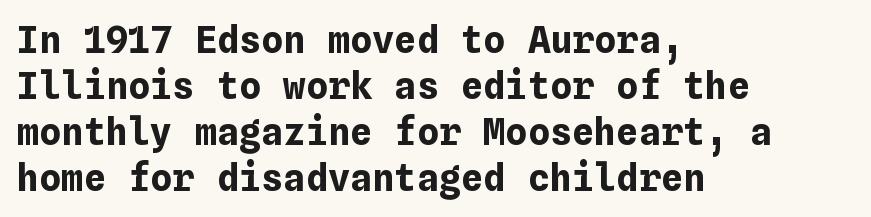
Q: Is the text bold? A: Yes.
Q: Is the text italic (slanted)? A: No, it is upright.
Q: Is the text underlined? A: No.
Q: How is the paragraph aligned? A: Left-aligned.
Q: Is the spacing between letters normal or unusually wide? A: Normal.
Q: Width (condensed, normal, or wide)? A: Normal.
Q: Stroke contrast? A: Low.
Q: x-height? A: Medium.
